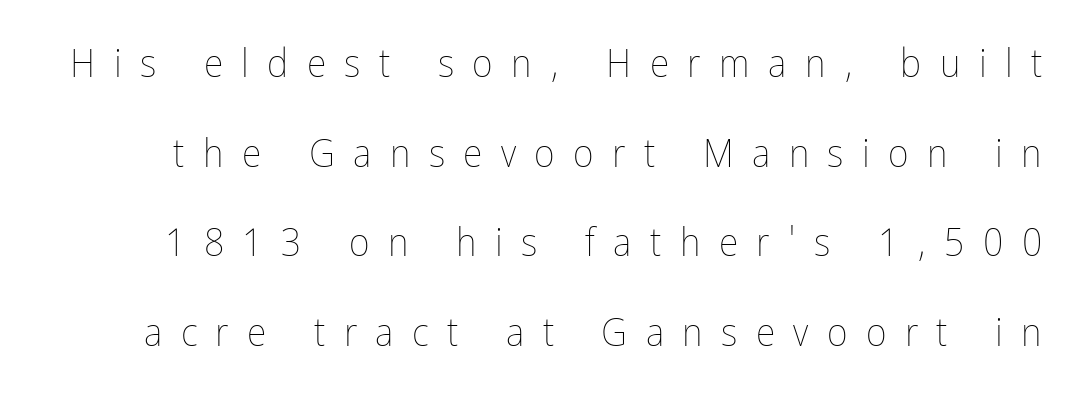
The image shows 40 px thin, condensed type, upright; set loose line spacing (2.24x), unusually wide letter spacing (+0.46 em), not underlined; low stroke contrast and a medium x-height.
